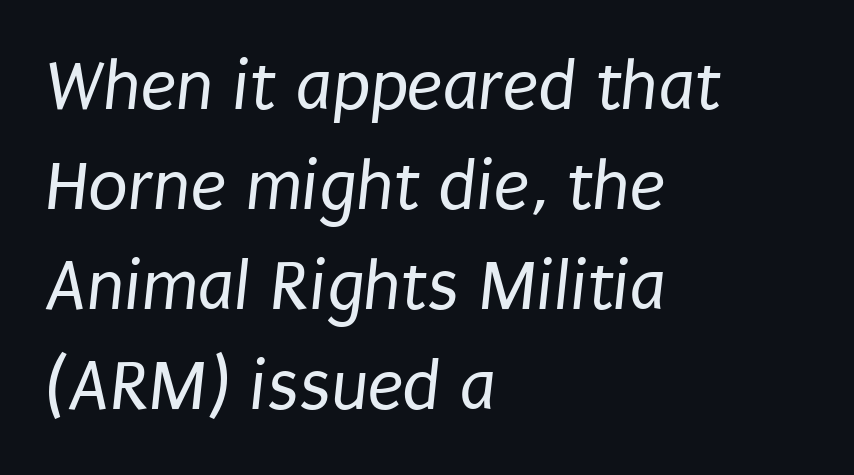
The lines are quadded left. The face used here is a sans, in the tradition of grotesques and geometrics. The letterforms sit at book weight or below. Tracking value appears to be zero — textbook default spacing.
